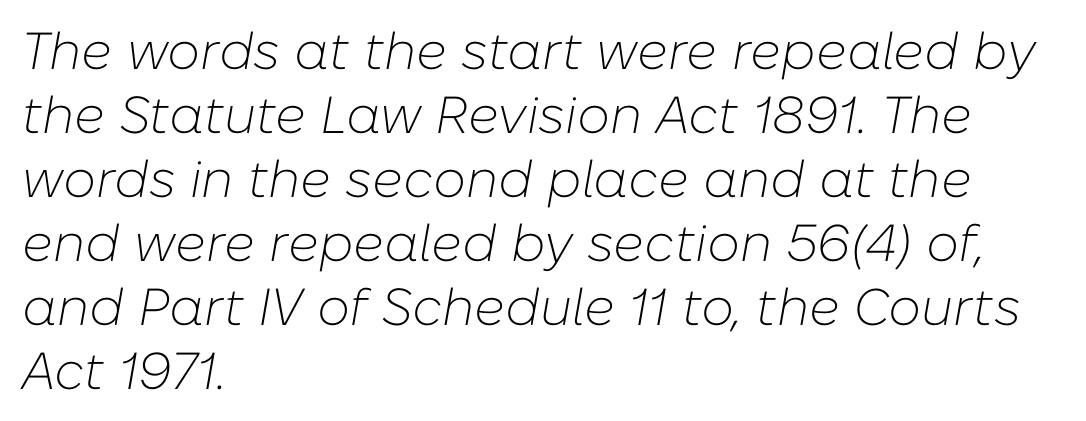
{"italic": "yes", "lean": "right", "slant_degrees": 10, "bold": "no", "weight": "light", "width": "normal", "stroke_contrast": "low", "x_height": "medium", "monospaced": "no", "underline": "no", "align": "left", "line_spacing_ratio": 1.23, "letter_spacing": "normal", "letter_spacing_em": 0.0, "glyph_px": 52}
